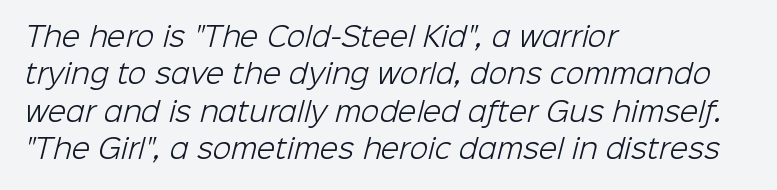
Caption: face not bold, strokes unweighted. Short note: letters normally spaced. The area under the type is left untouched. Typeset ragged right — the left edge is the straight one.
